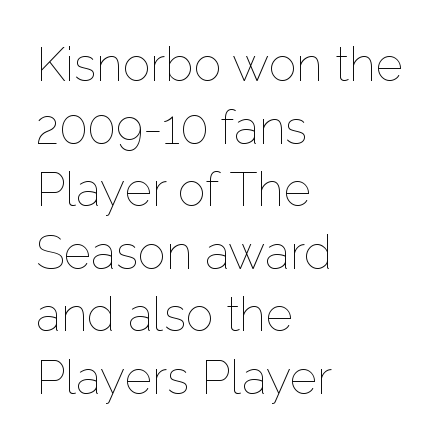
Q: Is the text bold? A: No.
Q: Is the text italic (slanted)? A: No, it is upright.
Q: Is the text underlined? A: No.
Q: How is the paragraph aligned? A: Left-aligned.
Q: Is the spacing between letters normal or unusually wide? A: Normal.
Q: Is the spacing between lines tight, normal or loose? A: Normal.
Q: Width (condensed, normal, or wide)? A: Normal.
Q: Stroke contrast? A: Low.
Q: x-height? A: Medium.
Q: Monospaced? A: No.
